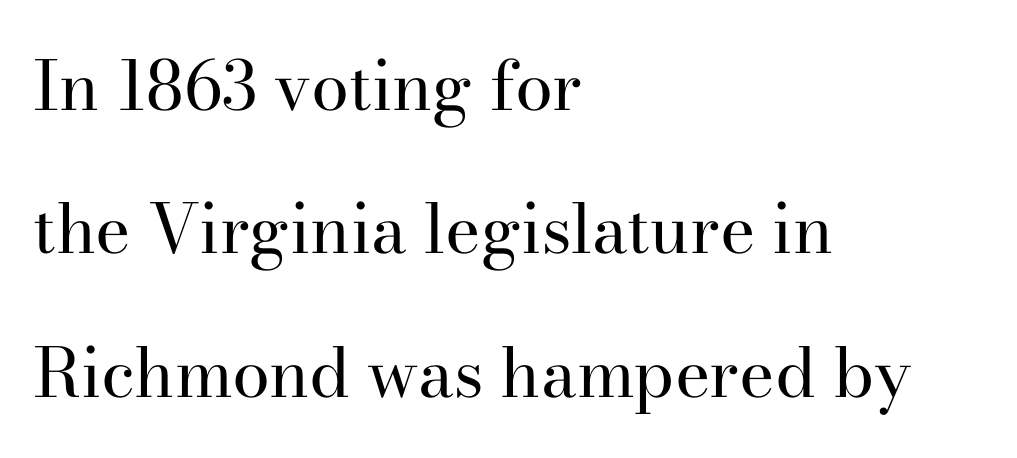
Observe the ordinary spacing: letters are neighbours, not strangers. To sum up the face: it has serifs. Proportional: the letters do not fall into vertical columns. Airy leading. Where is the straight margin? On the left. Every character sits straight up, as roman type does.
